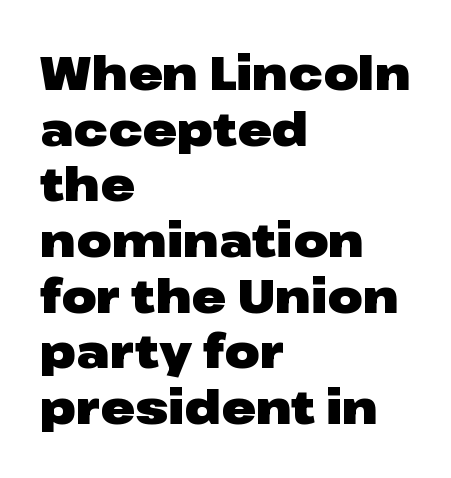
{"serif": "no", "italic": "no", "bold": "yes", "weight": "heavy", "width": "wide", "stroke_contrast": "low", "x_height": "medium", "monospaced": "no", "underline": "no", "align": "left", "line_spacing_ratio": 1.21, "letter_spacing": "normal", "letter_spacing_em": 0.0, "glyph_px": 46}
